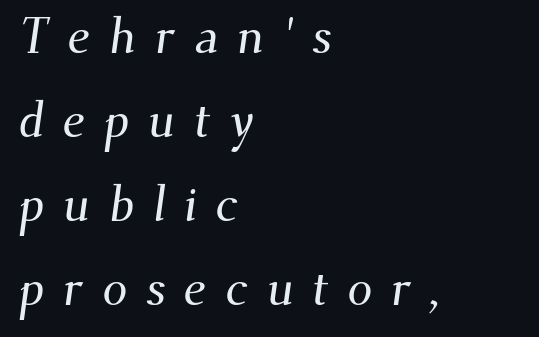
The tracking jumps out immediately: characters are airy and widely separated. Regular leading. Here the designer chose a conventional face with non-uniform glyph widths. A student would call this left alignment; a typographer would say flush left, rag right. The glyphs in this specimen are seriffed.
